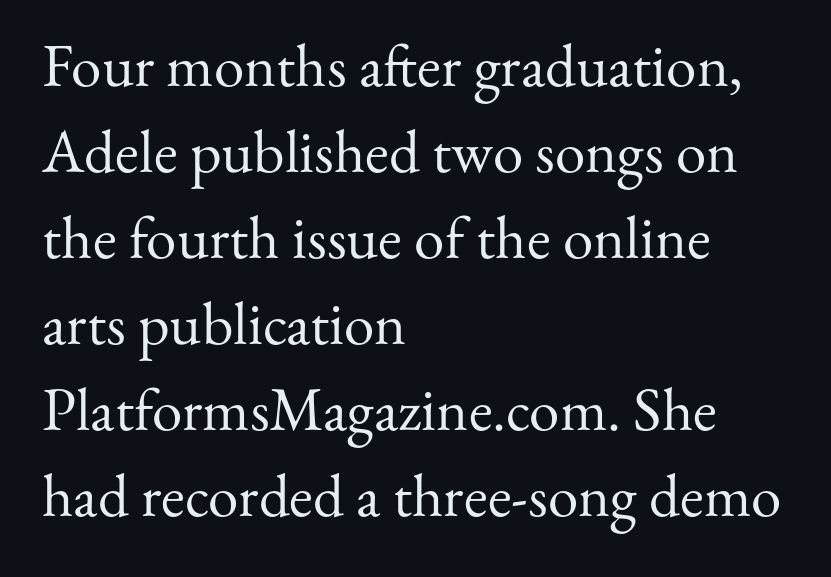
Clear beneath every line of the passage. This sample keeps an unexceptional amount of space between lines. Is this a sans? No — the strokes have serifs. The rag falls on the right side of this text block. The line texture is even and compact thanks to regular tracking. The typeface has the unassuming heft of standard copy or less.
